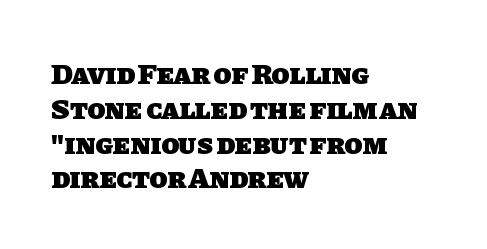
The image shows 29 px heavy sans-serif type; set left-aligned, line spacing 1.2x, normal letter spacing, not underlined; low stroke contrast and a large x-height.
